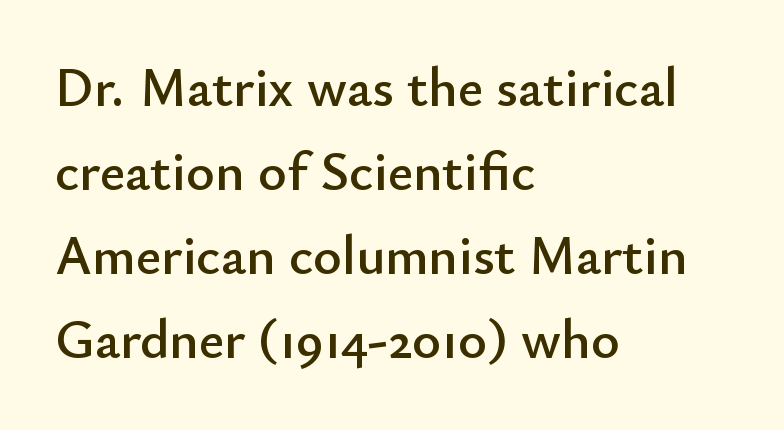
The image shows 55 px sans-serif type, upright; set left-aligned, normal line spacing (1.53x), normal letter spacing, not underlined; low stroke contrast and a small x-height.
